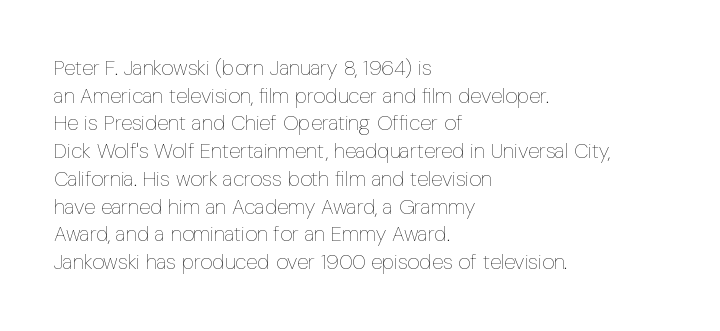
The image shows 21 px text type, upright; set left-aligned, normal line spacing (1.32x), normal letter spacing, not underlined.
